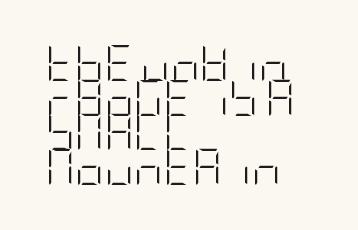
{"serif": "no", "italic": "no", "bold": "no", "weight": "light", "width": "condensed", "stroke_contrast": "low", "x_height": "large", "underline": "no", "align": "left", "line_spacing": "tight", "line_spacing_ratio": 0.96, "letter_spacing": "normal", "letter_spacing_em": 0.0, "glyph_px": 36}
